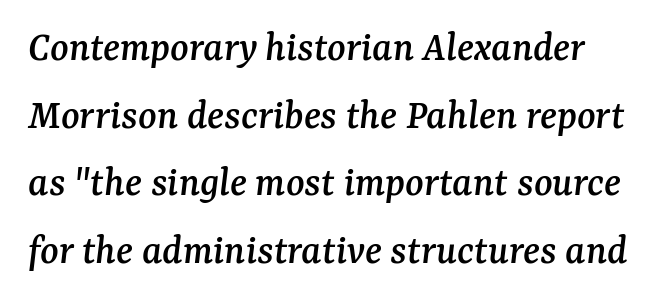
The image shows 43 px serif type, italic (leaning right); set normal line spacing (1.57x), normal letter spacing, not underlined; medium stroke contrast and a medium x-height.
